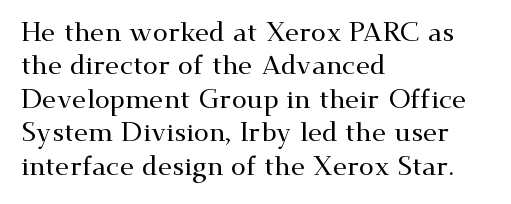
The image shows 27 px text type, upright; set left-aligned, line spacing 1.24x, normal letter spacing, not underlined.
